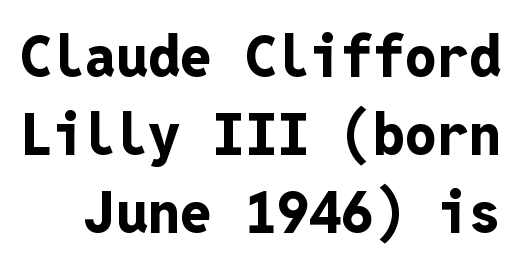
The image shows 57 px bold sans-serif type, upright, monospaced; set normal line spacing (1.37x), normal letter spacing, not underlined; low stroke contrast and a medium x-height.
